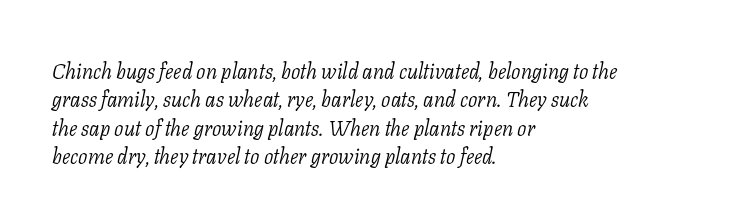
Q: Is the text bold? A: No.
Q: Is the text italic (slanted)? A: Yes, it leans right by about 11 degrees.
Q: Is the text underlined? A: No.
Q: How is the paragraph aligned? A: Left-aligned.
Q: Is the spacing between letters normal or unusually wide? A: Normal.
Q: Is the spacing between lines tight, normal or loose? A: Normal.
